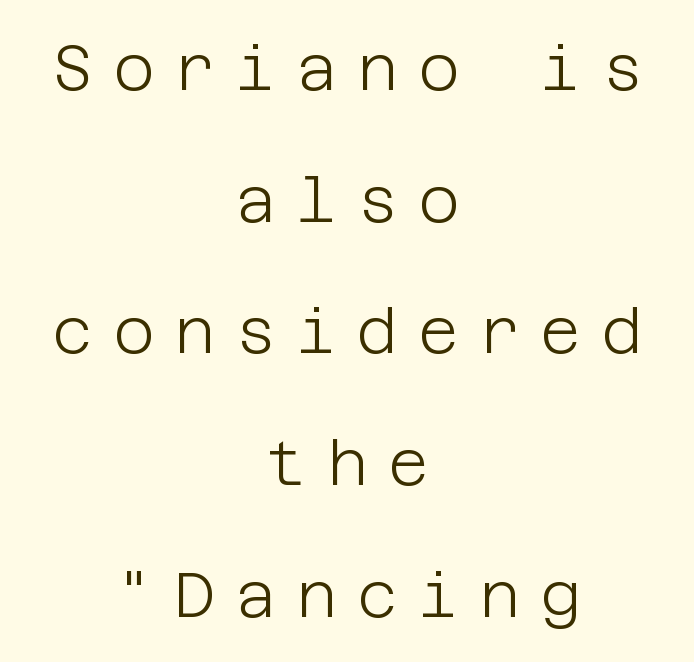
Q: Is the text bold? A: No.
Q: Is the text italic (slanted)? A: No, it is upright.
Q: Is the typeface a serif or a sans-serif typeface? A: Sans-serif.
Q: Is the text underlined? A: No.
Q: How is the paragraph aligned? A: Centered.
Q: Is the spacing between letters normal or unusually wide? A: Unusually wide.
Q: Is the spacing between lines tight, normal or loose? A: Loose.
Q: Width (condensed, normal, or wide)? A: Normal.
Q: Stroke contrast? A: Low.
Q: x-height? A: Large.
